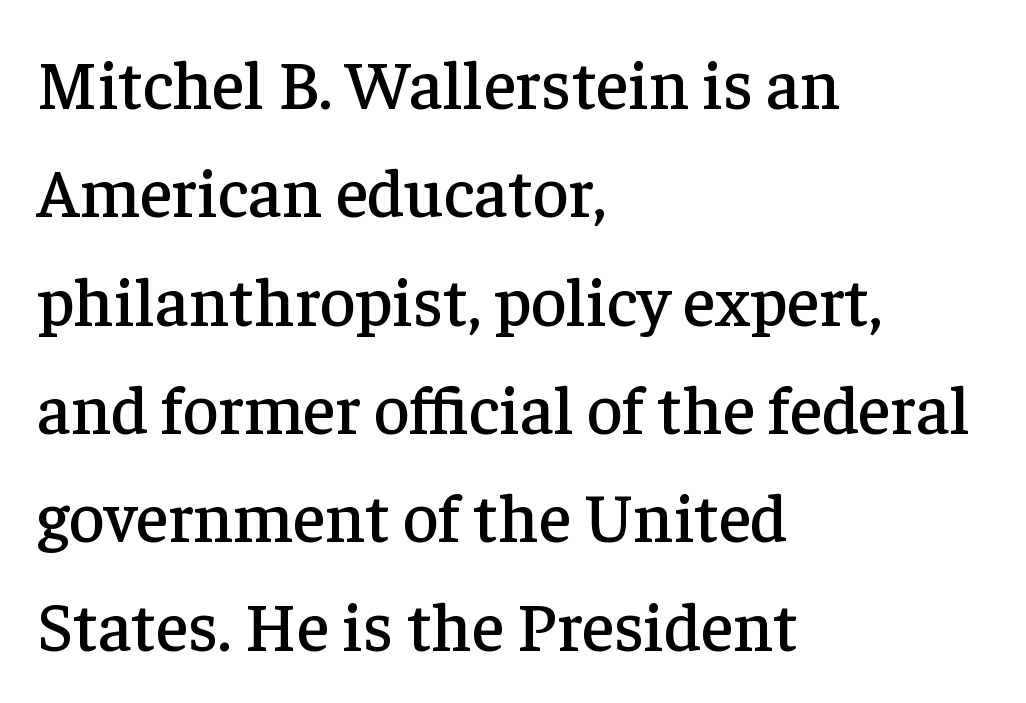
Q: Is the text italic (slanted)? A: No, it is upright.
Q: Is the typeface a serif or a sans-serif typeface? A: Serif.
Q: Is the text underlined? A: No.
Q: How is the paragraph aligned? A: Left-aligned.
Q: Is the spacing between letters normal or unusually wide? A: Normal.
Q: Is the spacing between lines tight, normal or loose? A: Normal.
Q: Width (condensed, normal, or wide)? A: Normal.
Q: Stroke contrast? A: Low.
Q: x-height? A: Medium.
Q: Monospaced? A: No.
